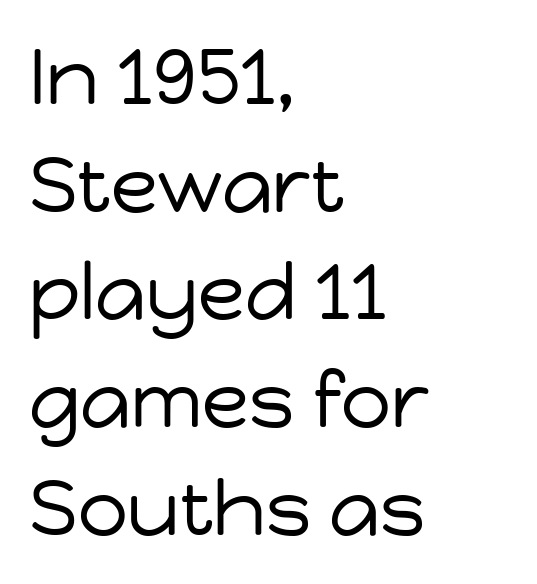
The image shows 78 px regular-weight sans-serif type, upright; set left-aligned, normal line spacing (1.38x), normal letter spacing, not underlined; low stroke contrast and a medium x-height.
